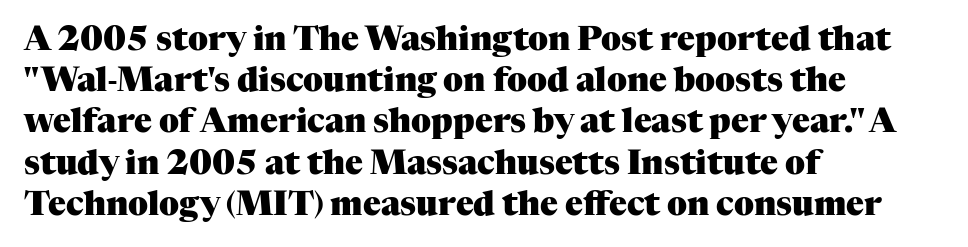
Q: Is the text bold? A: Yes.
Q: Is the text italic (slanted)? A: No, it is upright.
Q: Is the typeface a serif or a sans-serif typeface? A: Serif.
Q: Is the text underlined? A: No.
Q: How is the paragraph aligned? A: Left-aligned.
Q: Is the spacing between letters normal or unusually wide? A: Normal.
Q: Is the spacing between lines tight, normal or loose? A: Normal.
Q: Width (condensed, normal, or wide)? A: Normal.
Q: Stroke contrast? A: Medium.
Q: x-height? A: Medium.
Q: Monospaced? A: No.
